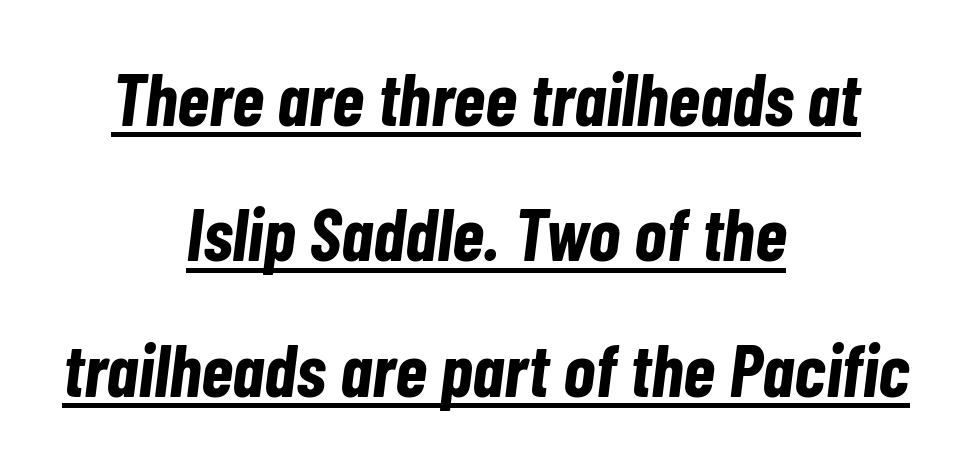
The image shows 74 px bold, condensed type, italic (leaning right); set centered, line spacing 1.83x, normal letter spacing, underlined; low stroke contrast and a medium x-height.
